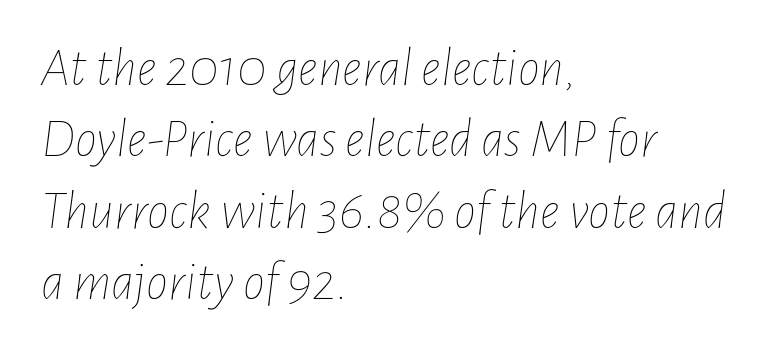
{"italic": "yes", "lean": "right", "slant_degrees": 7, "bold": "no", "weight": "thin", "width": "condensed", "stroke_contrast": "low", "x_height": "medium", "monospaced": "no", "underline": "no", "align": "left", "line_spacing": "normal", "line_spacing_ratio": 1.3, "letter_spacing": "normal", "letter_spacing_em": 0.0, "glyph_px": 55}
